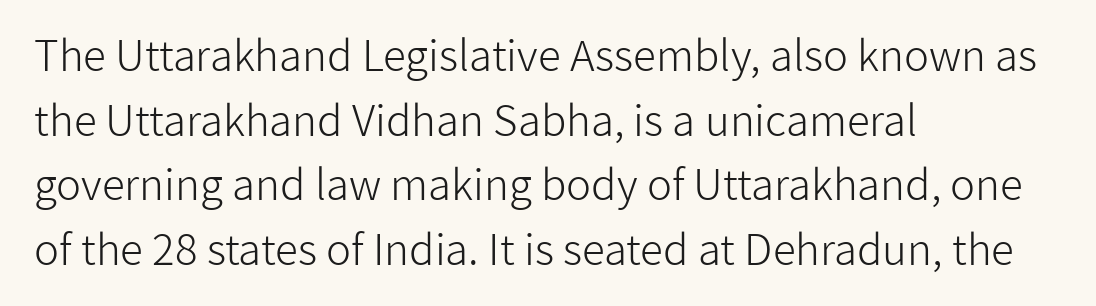
Each letter keeps its own natural width here, so spacing adapts to shape. This is not heavy type; no bold has been used. One-word summary of the alignment: left. The gaps between neighbouring characters are ordinary and unremarkable.
